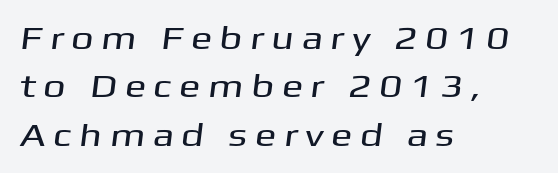
Q: Is the typeface a serif or a sans-serif typeface? A: Sans-serif.
Q: Is the text underlined? A: No.
Q: How is the paragraph aligned? A: Left-aligned.
Q: Is the spacing between letters normal or unusually wide? A: Unusually wide.
Q: Is the spacing between lines tight, normal or loose? A: Normal.
Q: Width (condensed, normal, or wide)? A: Wide.
Q: Stroke contrast? A: Medium.
Q: x-height? A: Medium.
Q: Monospaced? A: No.
